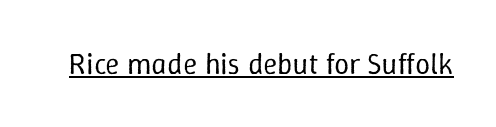
The image shows 30 px regular-weight type, upright; set normal letter spacing, underlined; low stroke contrast and a medium x-height.
